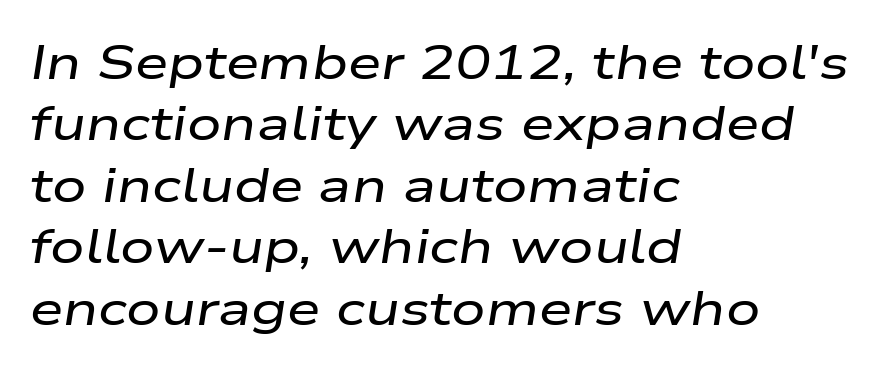
{"italic": "yes", "lean": "right", "slant_degrees": 9, "width": "wide", "stroke_contrast": "low", "x_height": "medium", "monospaced": "no", "underline": "no", "align": "left", "line_spacing": "normal", "line_spacing_ratio": 1.28, "letter_spacing": "normal", "letter_spacing_em": 0.0, "glyph_px": 48}
